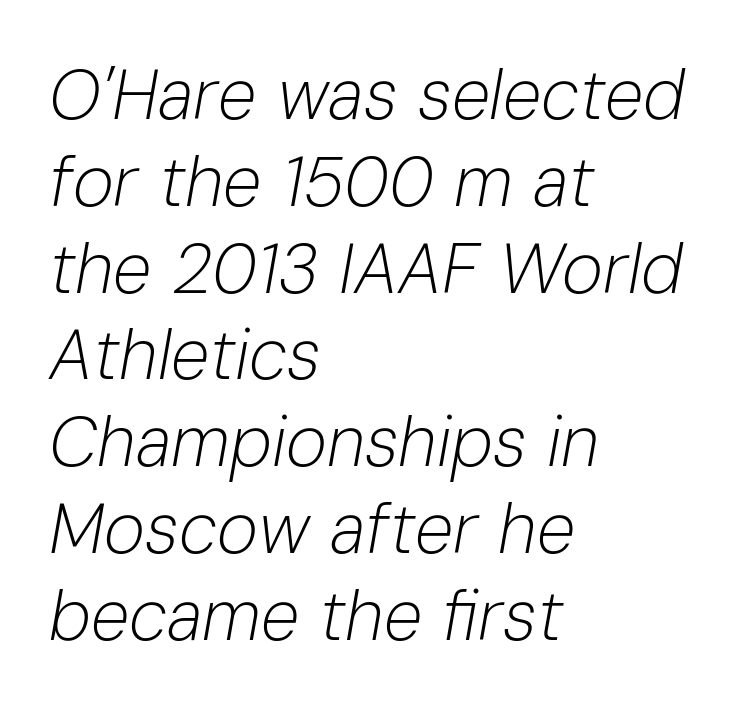
{"italic": "yes", "lean": "right", "slant_degrees": 10, "bold": "no", "weight": "light", "width": "normal", "stroke_contrast": "low", "x_height": "medium", "monospaced": "no", "underline": "no", "align": "left", "line_spacing_ratio": 1.24, "letter_spacing": "normal", "letter_spacing_em": 0.0, "glyph_px": 70}
